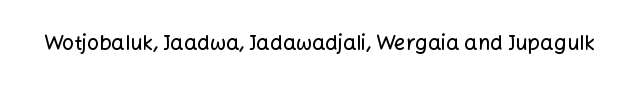
Q: Is the text italic (slanted)? A: No, it is upright.
Q: Is the text underlined? A: No.
Q: Is the spacing between letters normal or unusually wide? A: Normal.
